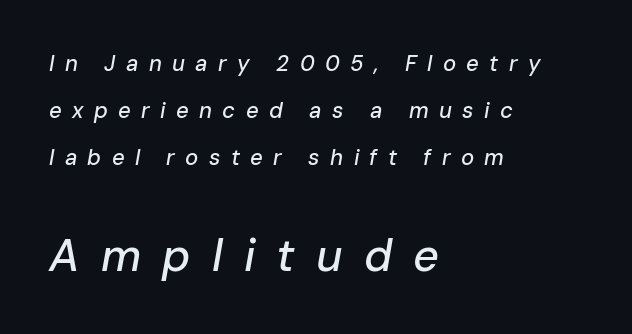
{"italic": "yes", "lean": "right", "slant_degrees": 10, "width": "normal", "stroke_contrast": "low", "x_height": "medium", "monospaced": "no", "underline": "no", "align": "left", "line_spacing": "loose", "line_spacing_ratio": 2.13, "letter_spacing": "wide", "letter_spacing_em": 0.47, "larger_block": "second", "size_ratio": 2.05, "glyph_px": 45}
